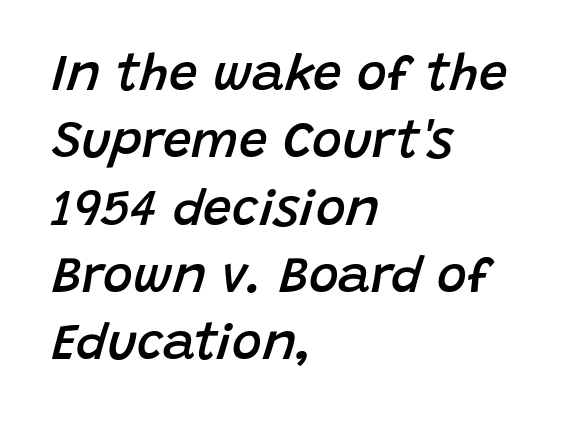
Unmarked baselines from the first word to the last. Moderately thickened strokes mark this as semibold type. Does extra space separate the letters? No, they use regular spacing. The face used here is proportionally spaced, like ordinary book or web type. This rendering uses left alignment, leaving the right contour irregular. Characters are canted at an angle relative to the baseline's perpendicular.
